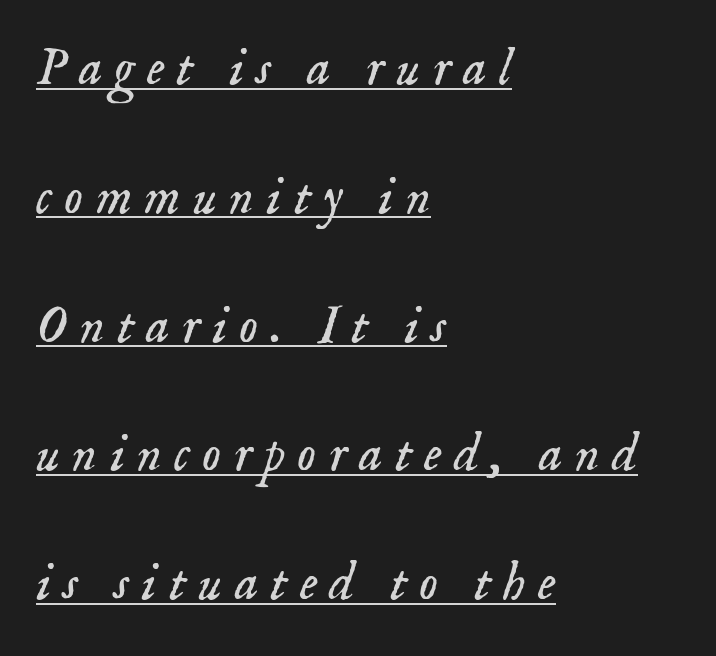
Students, observe: this is what heavily led, spacious text looks like. There is plenty of visible air inserted between adjacent glyphs. You can tell from the footed stems that serif type was used. The specimen reads as italic at a glance. Character widths vary here, with narrow letters taking less room than wide ones. The cut favours lightness, reaching ordinary text weight at its darkest.
